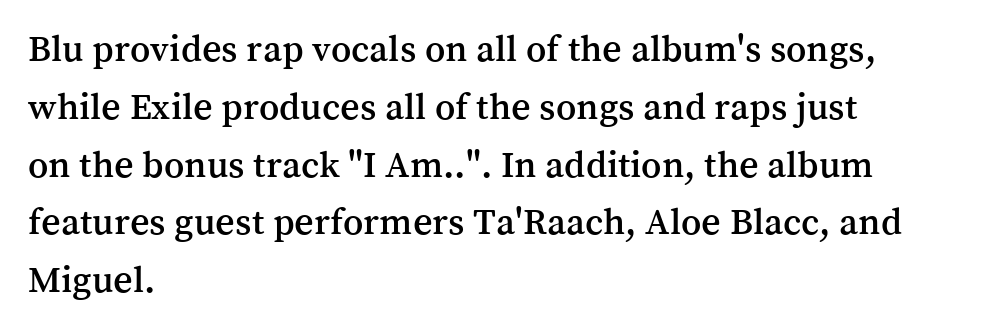
Q: Is the text italic (slanted)? A: No, it is upright.
Q: Is the typeface a serif or a sans-serif typeface? A: Serif.
Q: Is the text underlined? A: No.
Q: How is the paragraph aligned? A: Left-aligned.
Q: Is the spacing between letters normal or unusually wide? A: Normal.
Q: Is the spacing between lines tight, normal or loose? A: Normal.
Q: Width (condensed, normal, or wide)? A: Normal.
Q: Stroke contrast? A: Medium.
Q: x-height? A: Medium.
Q: Monospaced? A: No.
